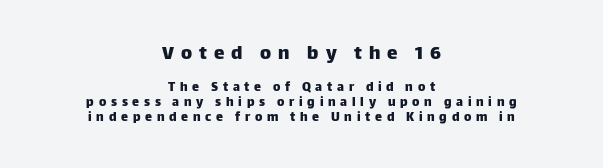
The image shows 21 px text type, upright; set centered, tight line spacing (1.06x), unusually wide letter spacing (+0.34 em), not underlined; the first (top) block is 1.5x larger.
